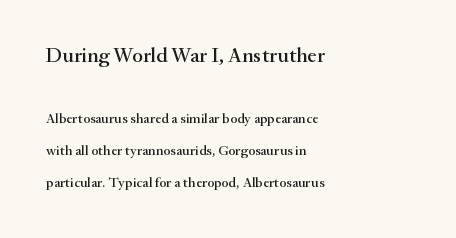
Words appear dense and cohesive because spacing is normal. Beneath every word, the page is bare. The axis of the letterforms is exactly vertical. The more generous point size was reserved for the upper chunk. Leading is clearly above the norm, producing a sparse column. Typeset ragged right — the left edge is the straight one.
